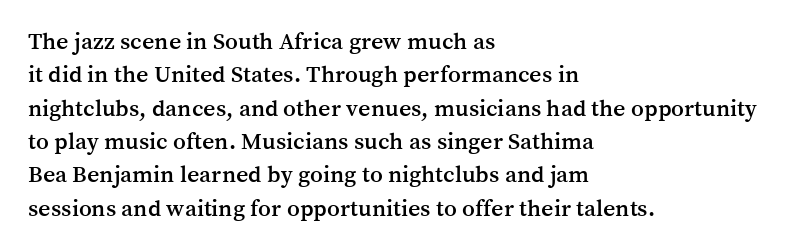
{"italic": "no", "underline": "no", "align": "left", "line_spacing": "normal", "line_spacing_ratio": 1.39, "letter_spacing": "normal", "letter_spacing_em": 0.0, "glyph_px": 24}
